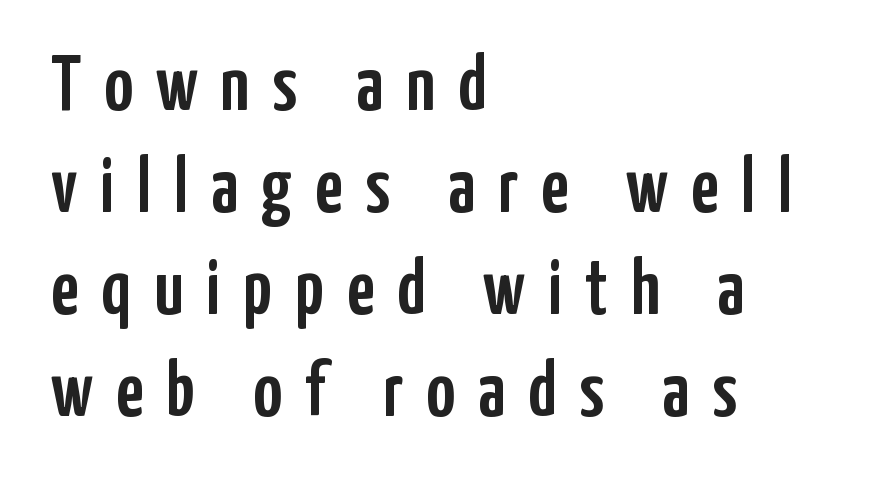
Every row of glyphs begins at an identical x-position on the left. Is this a fixed-width face? No — the glyphs have proportional, varying widths. Italic: no, the glyphs are upright roman. The space directly below the letters is spotless. Leading matches the norm, producing a regular column.
